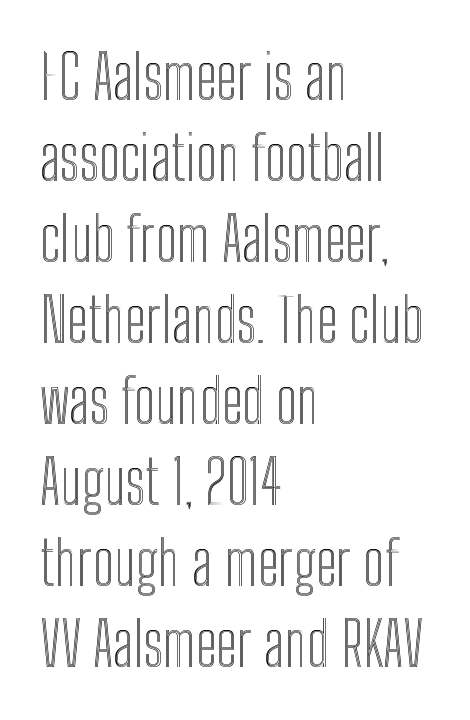
Q: Is the text italic (slanted)? A: No, it is upright.
Q: Is the text underlined? A: No.
Q: How is the paragraph aligned? A: Left-aligned.
Q: Is the spacing between letters normal or unusually wide? A: Normal.
Q: Is the spacing between lines tight, normal or loose? A: Normal.
Q: Width (condensed, normal, or wide)? A: Condensed.
Q: x-height? A: Medium.
Q: Monospaced? A: No.
